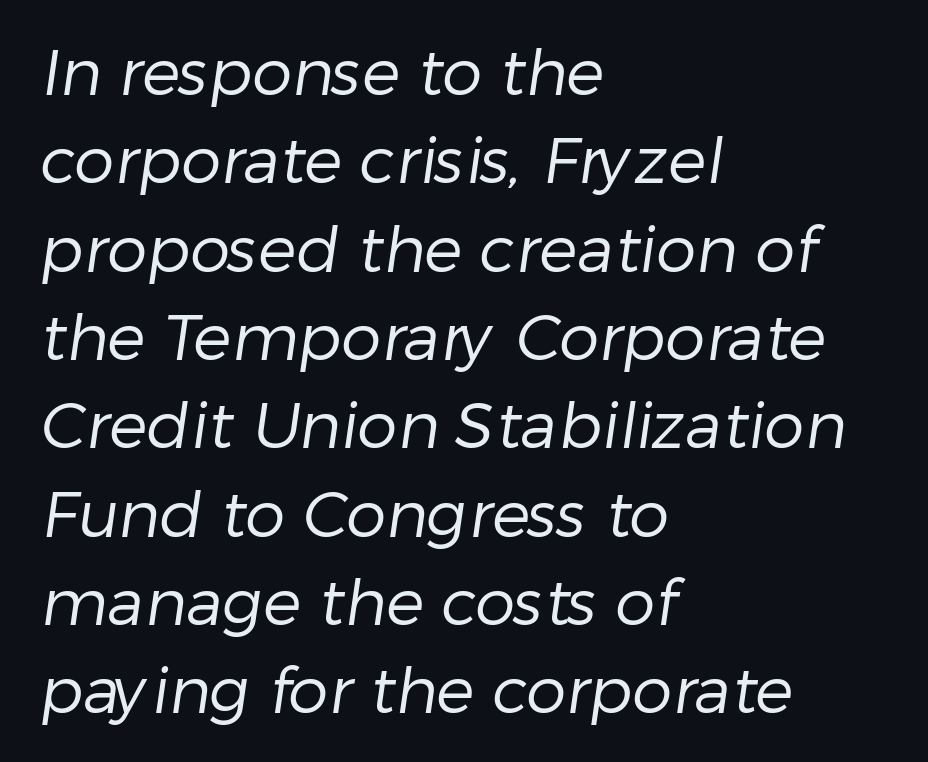
{"serif": "no", "bold": "no", "weight": "regular", "width": "normal", "stroke_contrast": "low", "x_height": "medium", "monospaced": "no", "underline": "no", "align": "left", "line_spacing": "normal", "line_spacing_ratio": 1.38, "letter_spacing": "normal", "letter_spacing_em": 0.0, "glyph_px": 64}
